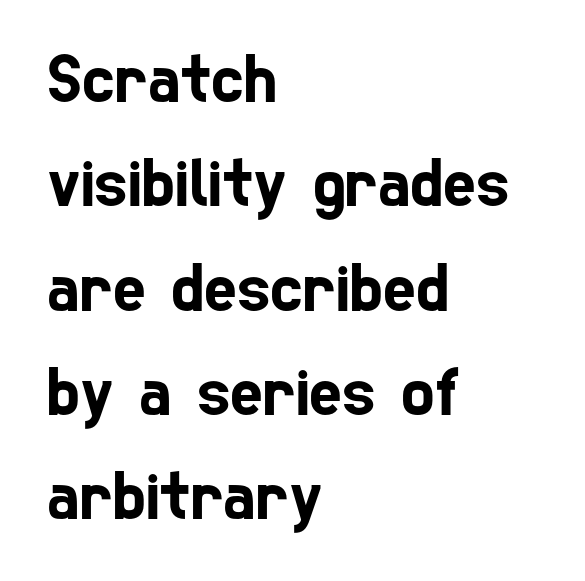
Spacing verdict: proportional, widths tailored to each character. Reading down the column, the eye jumps a familiar distance to each next line. Unmarked baselines from the first word to the last. Compared with a centered layout, this one pins lines to the left instead. The letters sit at their default tracking, neither squeezed nor spread.
